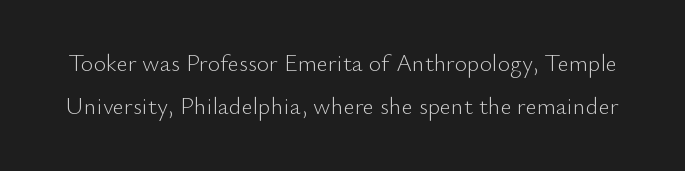
{"italic": "no", "bold": "no", "underline": "no", "line_spacing_ratio": 1.81, "letter_spacing": "normal", "letter_spacing_em": 0.0, "glyph_px": 24}
